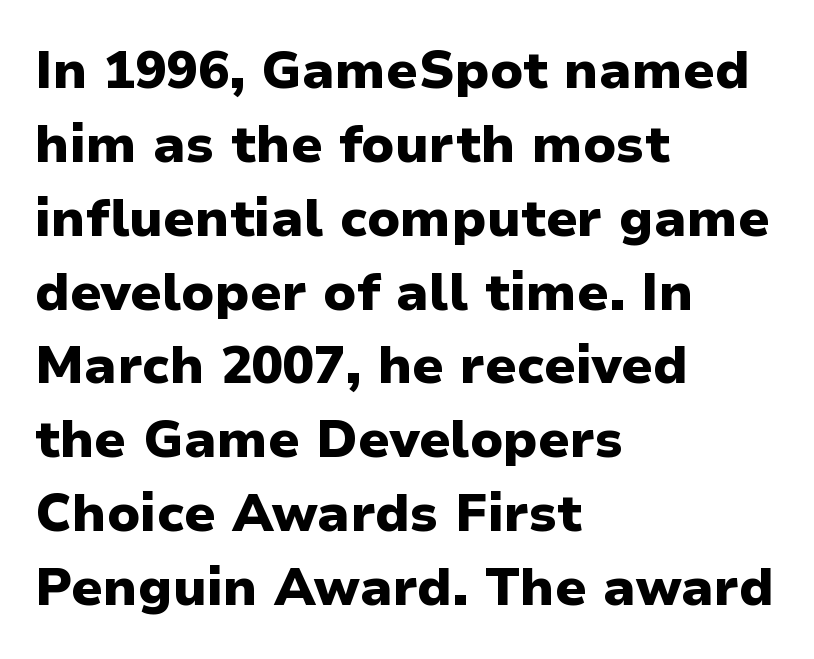
Words appear dense and cohesive because spacing is normal. Observe the absence of serifs on each vertical stroke in this sample. The typesetting leans heavy: a genuine bold. Designer's note — italics off, roman on. Alignment: flush left.
